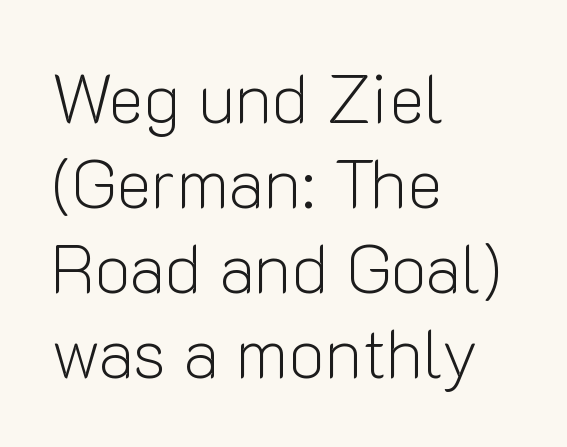
This is roman type, the default non-slanted kind. The typesetting does not lean heavy: it is not bold. The line texture is even and compact thanks to regular tracking. Looks like regular typesetting: each glyph gets only the width it needs.
